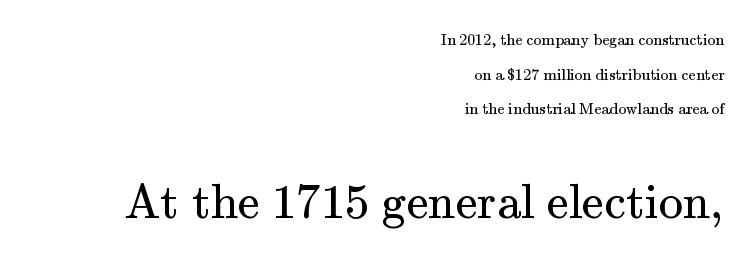
The font sits on the lighter half of the weight spectrum, regular included. Character widths vary here, with narrow letters taking less room than wide ones. The letters carry serifs — small finishing strokes at the ends of their stems. The letters stand upright; this is a roman face. Size contrast runs from small at the top to large at the bottom.
